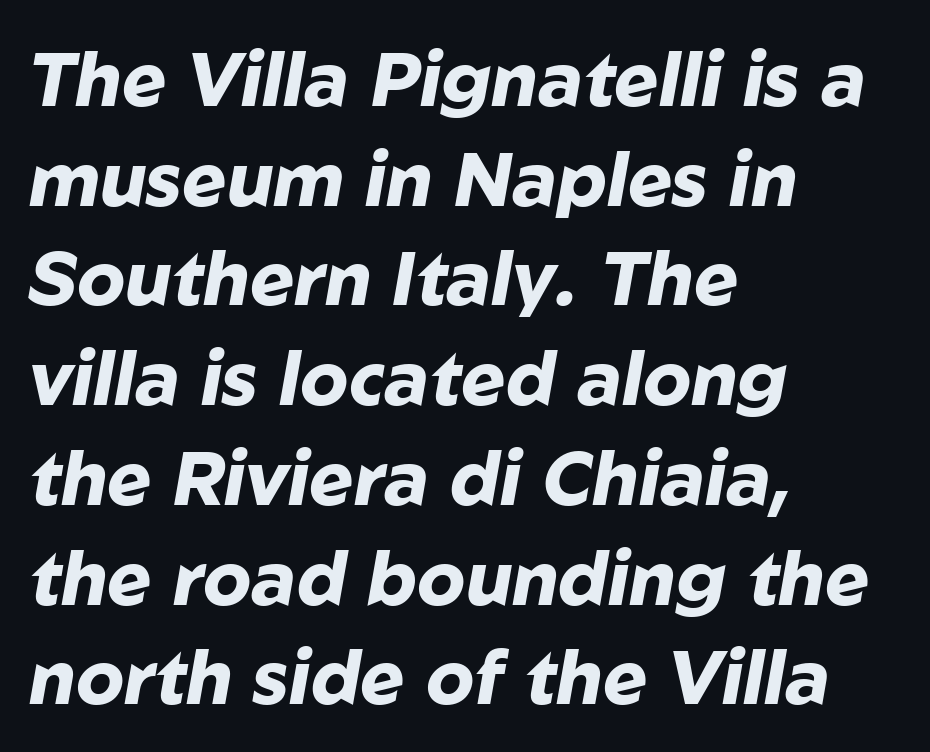
{"italic": "yes", "lean": "right", "slant_degrees": 10, "bold": "yes", "weight": "heavy", "width": "normal", "stroke_contrast": "low", "x_height": "medium", "monospaced": "no", "underline": "no", "align": "left", "line_spacing": "normal", "line_spacing_ratio": 1.33, "letter_spacing": "normal", "letter_spacing_em": 0.0, "glyph_px": 75}
